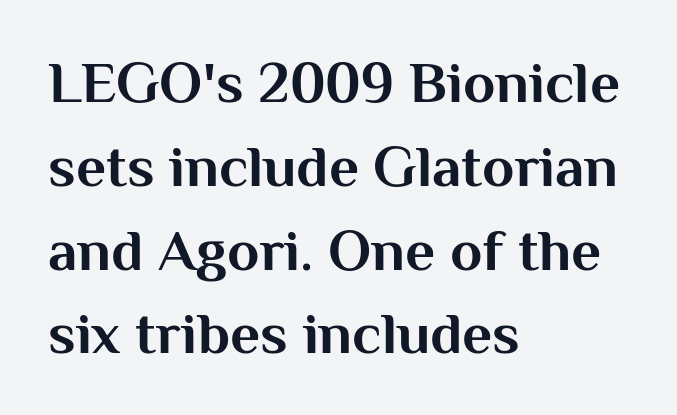
Q: Is the text bold? A: Yes.
Q: Is the text italic (slanted)? A: No, it is upright.
Q: Is the typeface a serif or a sans-serif typeface? A: Sans-serif.
Q: Is the text underlined? A: No.
Q: How is the paragraph aligned? A: Left-aligned.
Q: Is the spacing between letters normal or unusually wide? A: Normal.
Q: Is the spacing between lines tight, normal or loose? A: Normal.
Q: Width (condensed, normal, or wide)? A: Normal.
Q: Stroke contrast? A: Medium.
Q: x-height? A: Medium.
Q: Monospaced? A: No.
